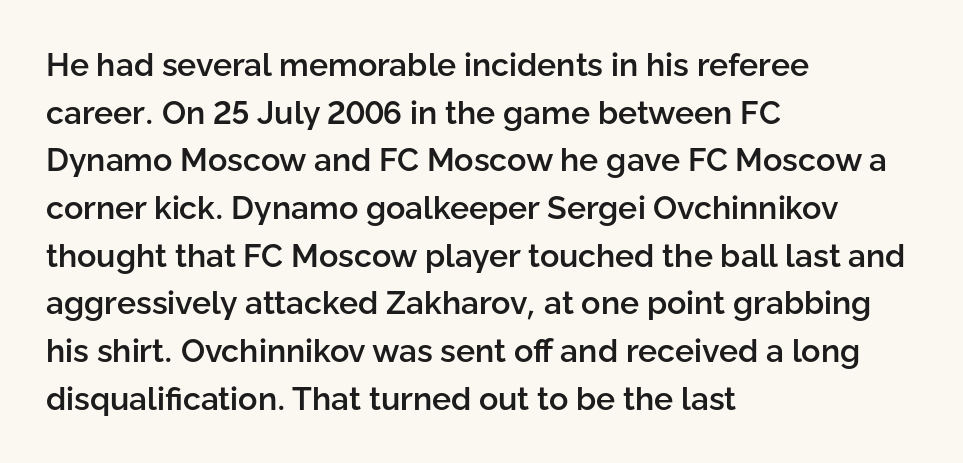
Q: Is the text bold? A: Semi-bold.
Q: Is the text italic (slanted)? A: No, it is upright.
Q: Is the typeface a serif or a sans-serif typeface? A: Sans-serif.
Q: Is the text underlined? A: No.
Q: How is the paragraph aligned? A: Left-aligned.
Q: Is the spacing between letters normal or unusually wide? A: Normal.
Q: Is the spacing between lines tight, normal or loose? A: Normal.
Q: Width (condensed, normal, or wide)? A: Normal.
Q: Stroke contrast? A: Low.
Q: x-height? A: Medium.
Q: Monospaced? A: No.
